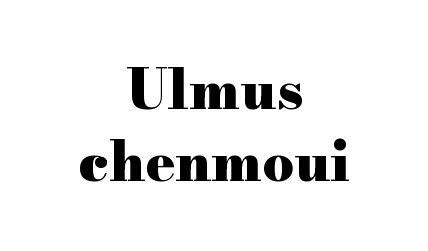
{"serif": "yes", "italic": "no", "bold": "yes", "weight": "heavy", "width": "wide", "stroke_contrast": "high", "x_height": "small", "monospaced": "no", "underline": "no", "align": "center", "line_spacing": "normal", "line_spacing_ratio": 1.31, "letter_spacing": "normal", "letter_spacing_em": 0.0, "glyph_px": 55}
